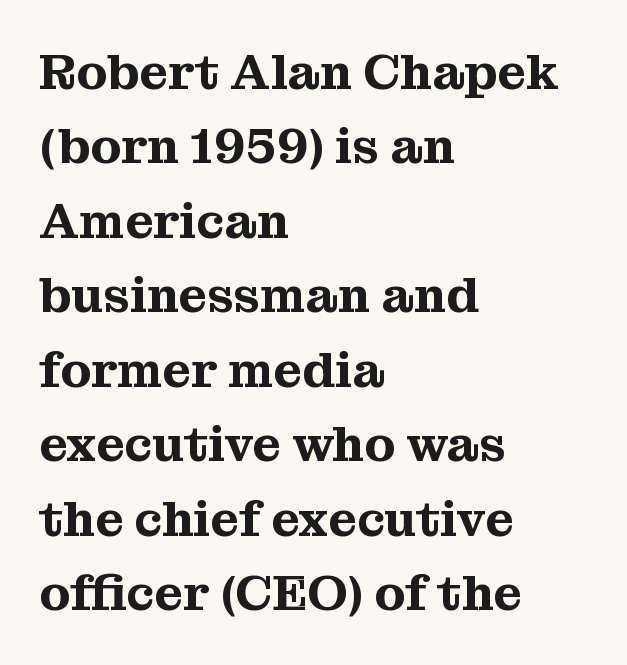
{"serif": "yes", "italic": "no", "width": "normal", "stroke_contrast": "medium", "x_height": "medium", "monospaced": "no", "underline": "no", "align": "left", "line_spacing": "normal", "line_spacing_ratio": 1.49, "letter_spacing": "normal", "letter_spacing_em": 0.0, "glyph_px": 50}
